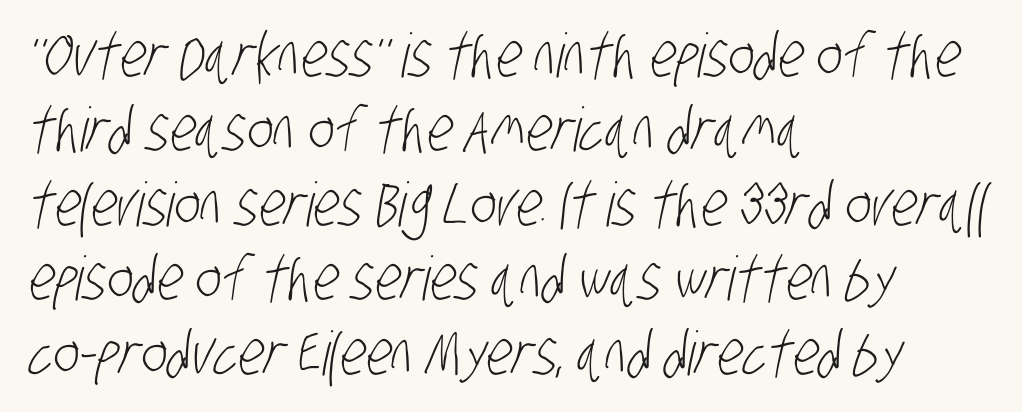
{"serif": "no", "bold": "no", "weight": "light", "width": "condensed", "stroke_contrast": "low", "x_height": "large", "monospaced": "no", "underline": "no", "align": "left", "line_spacing_ratio": 1.22, "letter_spacing": "normal", "letter_spacing_em": 0.0, "glyph_px": 61}
